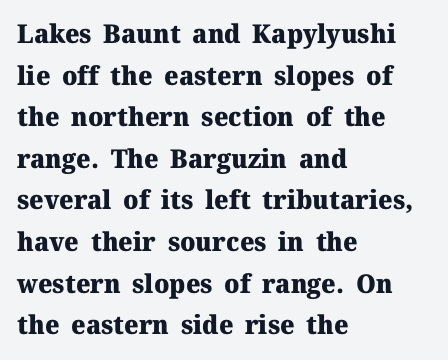
The image shows 26 px bold type, upright; set left-aligned, normal line spacing (1.6x), normal letter spacing, not underlined.
